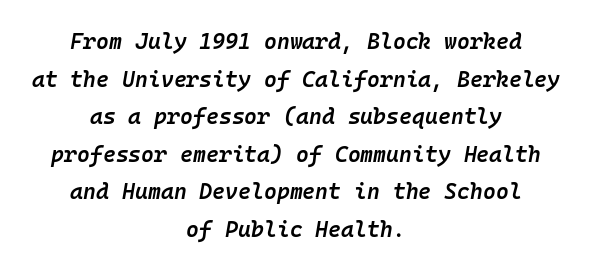
{"italic": "yes", "lean": "right", "slant_degrees": 10, "bold": "semi", "underline": "no", "align": "center", "line_spacing_ratio": 1.71, "letter_spacing": "normal", "letter_spacing_em": 0.0, "glyph_px": 22}
